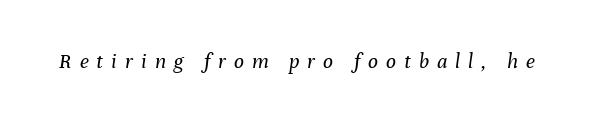
Looking at the ascenders, they clearly lean. The typesetting does not lean heavy: it is not bold. The space directly below the letters is spotless. A typesetter would call this heavily tracked-out type.
